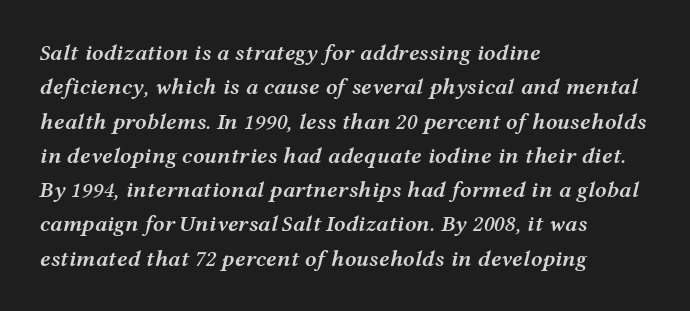
{"italic": "yes", "lean": "right", "slant_degrees": 12, "bold": "semi", "underline": "no", "align": "left", "line_spacing": "normal", "line_spacing_ratio": 1.49, "letter_spacing": "normal", "letter_spacing_em": 0.0, "glyph_px": 23}
